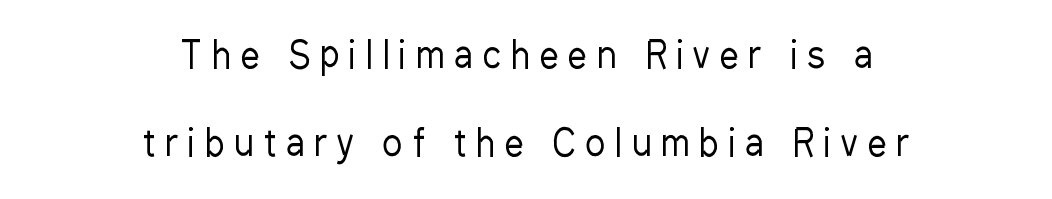
{"serif": "no", "italic": "no", "bold": "no", "weight": "regular", "width": "condensed", "stroke_contrast": "low", "x_height": "medium", "monospaced": "no", "underline": "no", "align": "center", "line_spacing": "loose", "line_spacing_ratio": 2.37, "letter_spacing": "wide", "letter_spacing_em": 0.28, "glyph_px": 37}
